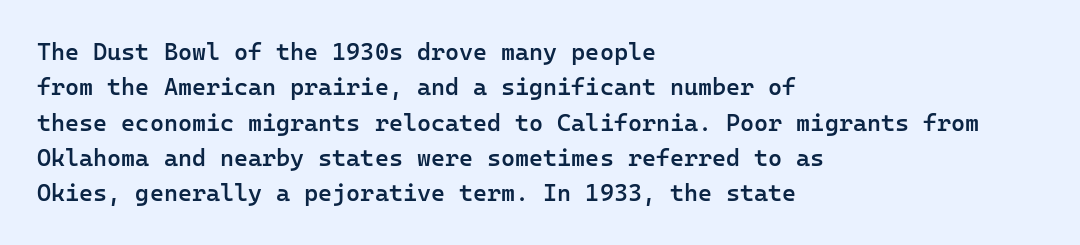
Q: Is the text bold? A: Semi-bold.
Q: Is the text italic (slanted)? A: No, it is upright.
Q: Is the text underlined? A: No.
Q: How is the paragraph aligned? A: Left-aligned.
Q: Is the spacing between letters normal or unusually wide? A: Normal.
Q: Is the spacing between lines tight, normal or loose? A: Normal.
